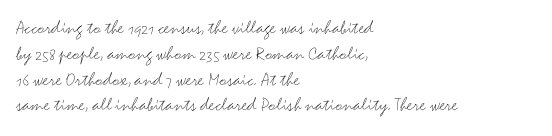
The image shows 20 px text type; set left-aligned, normal line spacing (1.29x), normal letter spacing, not underlined.
